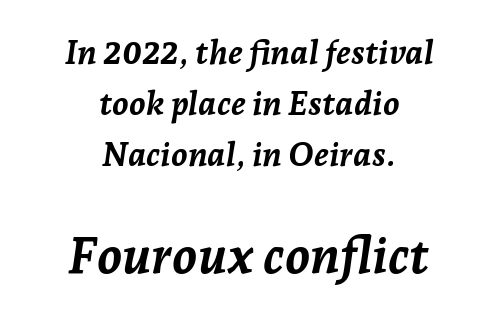
The image shows 50 px semibold type, italic (leaning right); set centered, normal line spacing (1.55x), normal letter spacing, not underlined; the second (bottom) block is 1.52x larger; low stroke contrast and a medium x-height.
